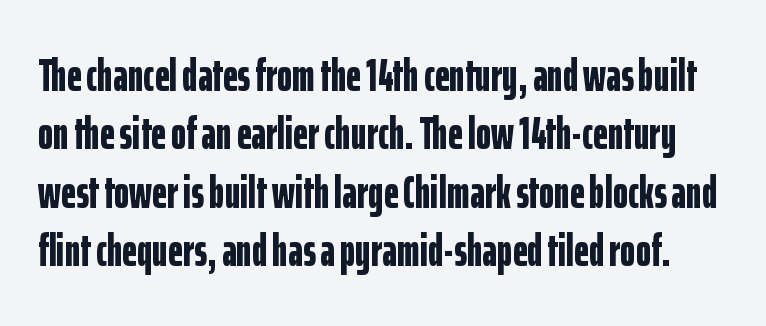
Observe the absence of serifs on each vertical stroke in this sample. Regarding leading, the lines here are spaced in the standard way. Strokes here are thick enough to call this a true bold. The letterforms sit shoulder to shoulder at normal distance.
